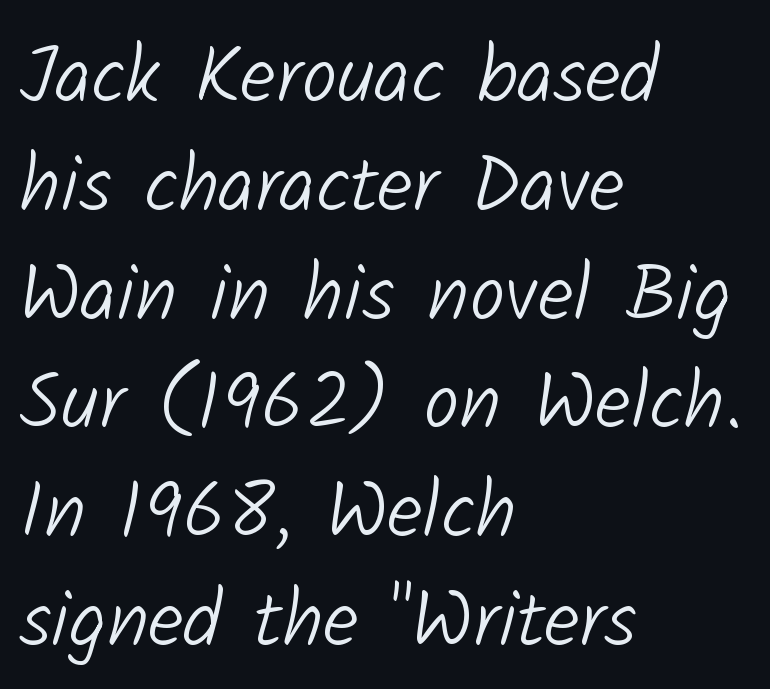
The vertical gap from one line to the next is medium. Stem width sits at or under what a default text font uses. The font family rendered here belongs to the sans-serif group. Teacher's note: observe the even left margin — that is flush-left alignment.
